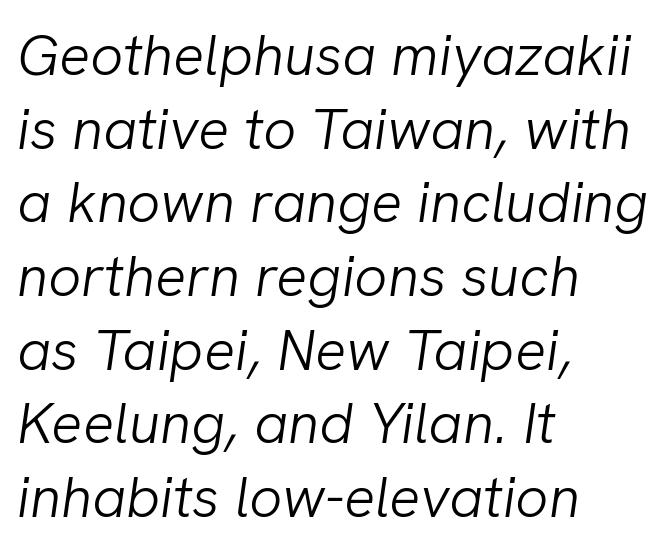
The image shows 58 px light type, italic (leaning right); set left-aligned, normal line spacing (1.27x), normal letter spacing, not underlined; low stroke contrast and a medium x-height.
